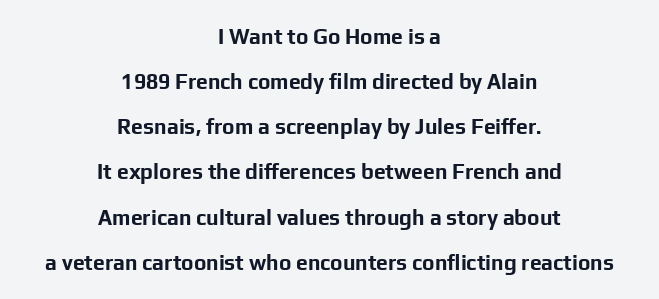
{"italic": "no", "bold": "yes", "underline": "no", "align": "center", "line_spacing": "loose", "line_spacing_ratio": 2.15, "letter_spacing": "normal", "letter_spacing_em": 0.0, "glyph_px": 21}
